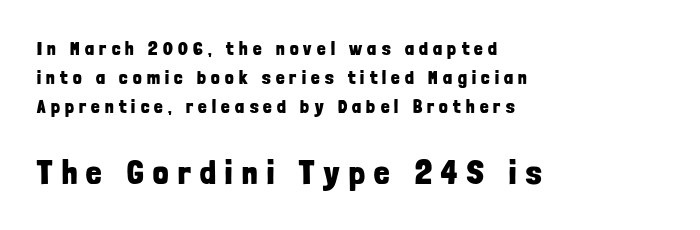
{"serif": "no", "italic": "no", "bold": "yes", "weight": "bold", "width": "condensed", "stroke_contrast": "low", "x_height": "medium", "monospaced": "no", "underline": "no", "align": "left", "line_spacing": "normal", "line_spacing_ratio": 1.52, "letter_spacing": "wide", "letter_spacing_em": 0.28, "larger_block": "second", "size_ratio": 1.79, "glyph_px": 34}
